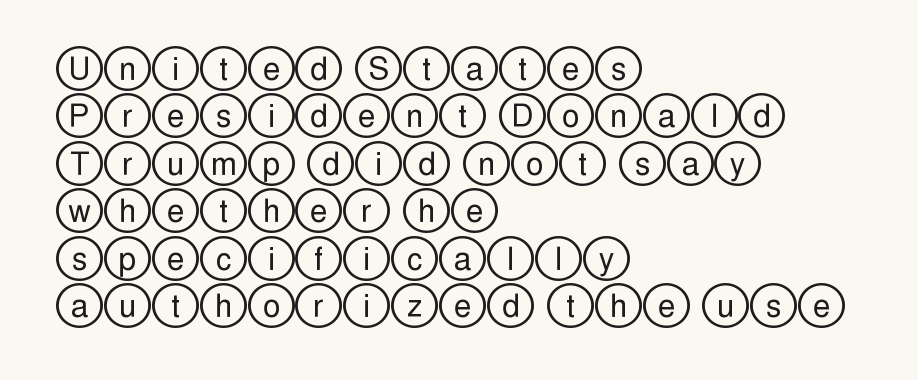
The image shows 31 px wide type, upright; set left-aligned, normal line spacing (1.53x), normal letter spacing, not underlined; a large x-height.
